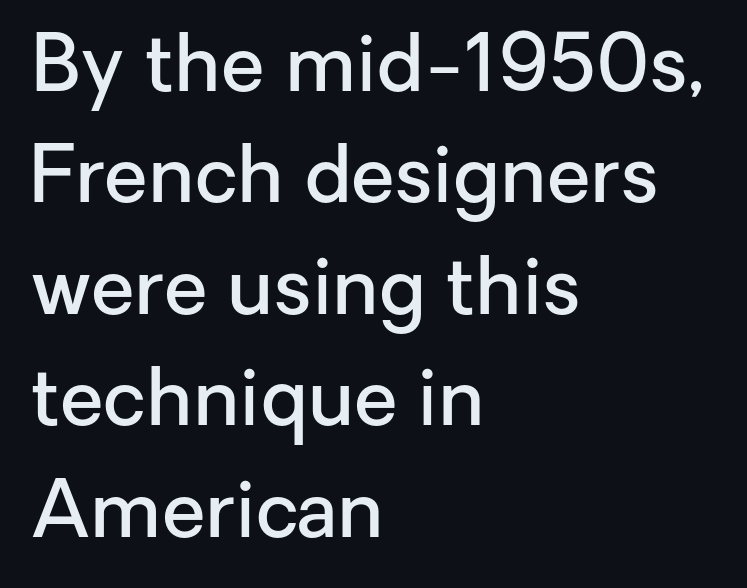
This rendering employs a face without finishing strokes, i.e., a sans-serif. The rendering keeps characters at their native spacing. Layout note: lines flush left. Weight check: semibold — heavier than regular, not quite bold. Here the designer chose a conventional face with non-uniform glyph widths. Check under the words: just untouched page.
